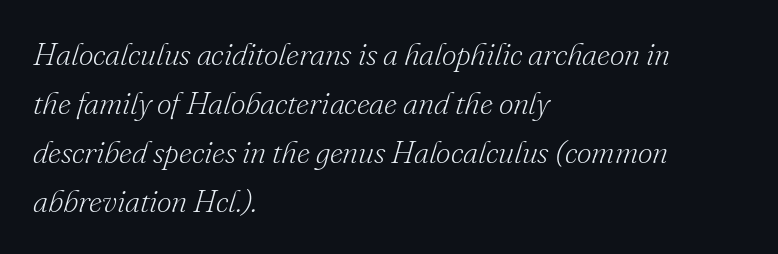
Looks like regular typesetting: each glyph gets only the width it needs. Rendered with sloped, italic letterforms. Little horizontal feet cap the strokes, marking this as serif type. Compared with a typical body face, this is equally light or lighter still.
